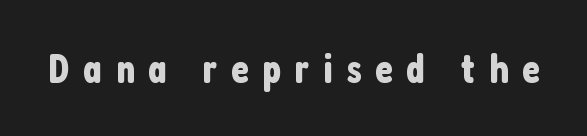
The image shows 41 px condensed sans-serif type, upright; set unusually wide letter spacing (+0.33 em), not underlined; low stroke contrast and a medium x-height.
